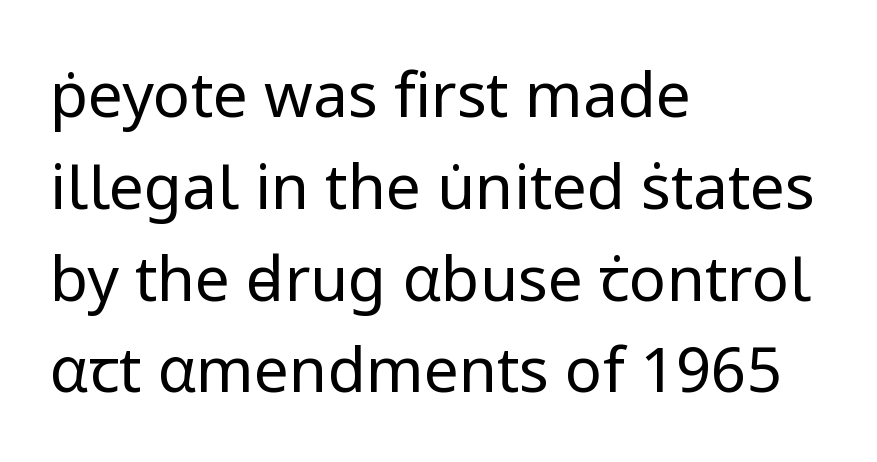
Q: Is the text bold? A: No.
Q: Is the text italic (slanted)? A: No, it is upright.
Q: Is the typeface a serif or a sans-serif typeface? A: Sans-serif.
Q: Is the text underlined? A: No.
Q: How is the paragraph aligned? A: Left-aligned.
Q: Is the spacing between letters normal or unusually wide? A: Normal.
Q: Is the spacing between lines tight, normal or loose? A: Normal.
Q: Width (condensed, normal, or wide)? A: Normal.
Q: Stroke contrast? A: Low.
Q: x-height? A: Medium.
Q: Monospaced? A: No.
